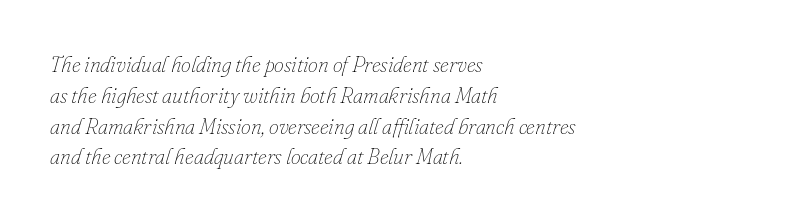
{"italic": "yes", "lean": "right", "slant_degrees": 16, "bold": "no", "underline": "no", "align": "left", "line_spacing": "normal", "line_spacing_ratio": 1.4, "letter_spacing": "normal", "letter_spacing_em": 0.0, "glyph_px": 22}
